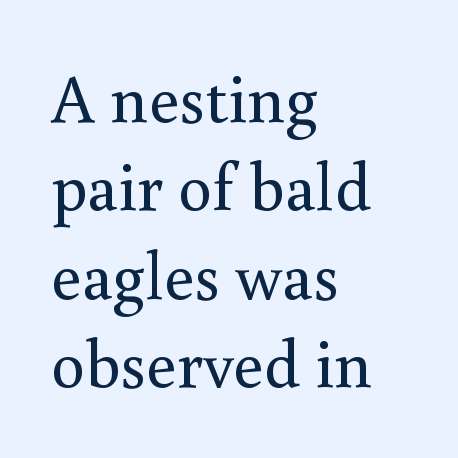
{"serif": "yes", "italic": "no", "bold": "no", "weight": "regular", "width": "normal", "stroke_contrast": "medium", "x_height": "small", "monospaced": "no", "underline": "no", "align": "left", "line_spacing": "normal", "line_spacing_ratio": 1.3, "letter_spacing": "normal", "letter_spacing_em": 0.0, "glyph_px": 68}
